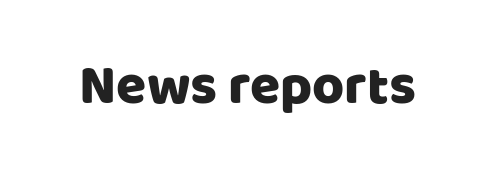
Q: Is the text italic (slanted)? A: No, it is upright.
Q: Is the typeface a serif or a sans-serif typeface? A: Sans-serif.
Q: Is the text underlined? A: No.
Q: Is the spacing between letters normal or unusually wide? A: Normal.
Q: Width (condensed, normal, or wide)? A: Normal.
Q: Stroke contrast? A: Low.
Q: x-height? A: Large.
Q: Monospaced? A: No.
